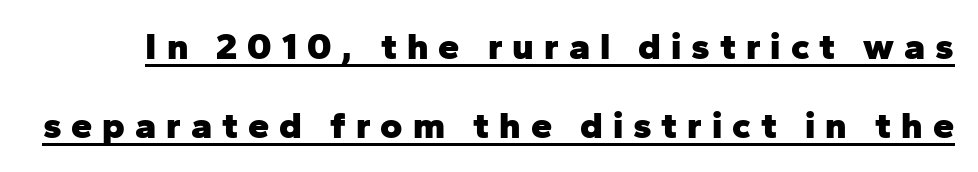
In terms of letterform style, serifs are entirely absent. Caption: lettering with a line underneath. Here the designer chose a conventional face with non-uniform glyph widths. Letter spacing: wide.
